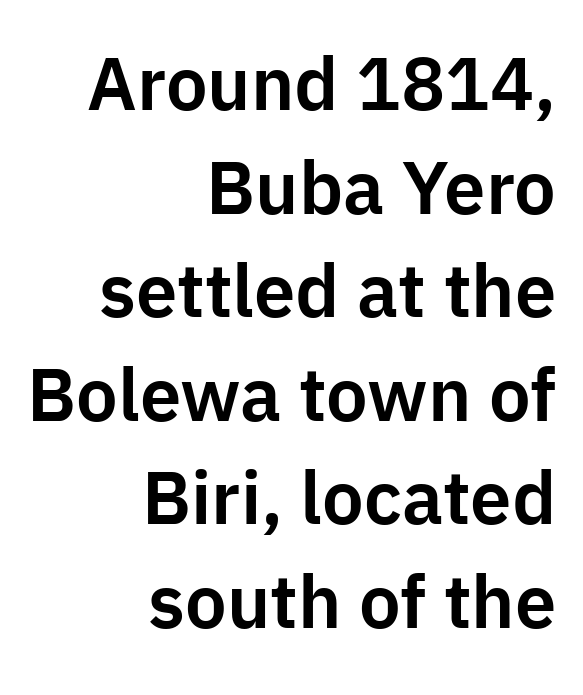
The image shows 74 px sans-serif type, upright; set right-aligned, normal line spacing (1.4x), normal letter spacing, not underlined; low stroke contrast and a medium x-height.
